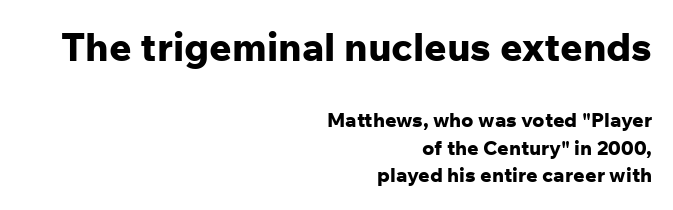
{"serif": "no", "italic": "no", "bold": "yes", "weight": "bold", "width": "normal", "stroke_contrast": "low", "x_height": "medium", "monospaced": "no", "underline": "no", "align": "right", "line_spacing": "normal", "line_spacing_ratio": 1.38, "letter_spacing": "normal", "letter_spacing_em": 0.0, "larger_block": "first", "size_ratio": 1.95, "glyph_px": 39}
